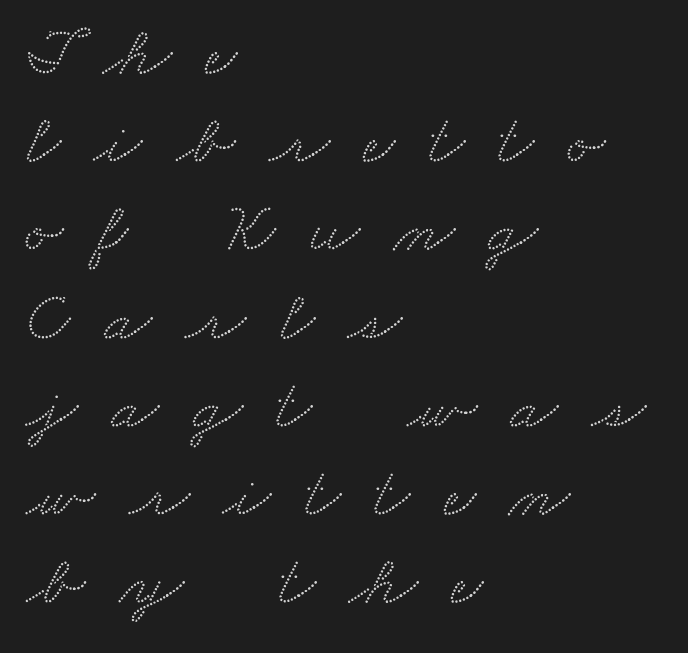
This sample uses a serif face. Varying glyph widths throughout — classic text-font behaviour. The line texture is sparse and dotted thanks to wide tracking. Quick note: interline space is typical. The rag falls on the right side of this text block. Rule under the text: the space is simply empty.
